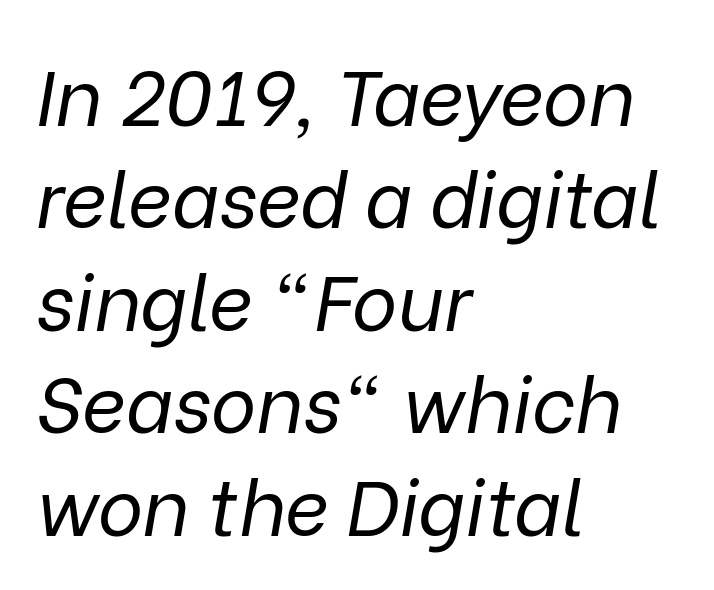
{"italic": "yes", "lean": "right", "slant_degrees": 9, "bold": "no", "weight": "regular", "width": "normal", "stroke_contrast": "low", "x_height": "medium", "monospaced": "no", "underline": "no", "align": "left", "line_spacing": "normal", "line_spacing_ratio": 1.33, "letter_spacing": "normal", "letter_spacing_em": 0.0, "glyph_px": 77}
